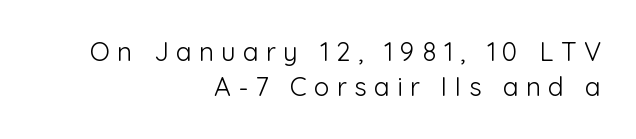
{"italic": "no", "bold": "no", "underline": "no", "align": "right", "line_spacing": "normal", "line_spacing_ratio": 1.35, "letter_spacing": "wide", "letter_spacing_em": 0.28, "glyph_px": 26}
